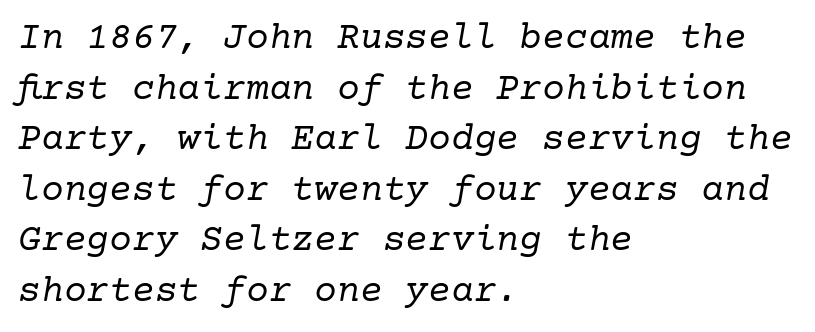
{"serif": "yes", "italic": "yes", "lean": "right", "slant_degrees": 10, "bold": "no", "weight": "regular", "width": "normal", "stroke_contrast": "low", "x_height": "medium", "underline": "no", "align": "left", "line_spacing": "normal", "line_spacing_ratio": 1.33, "letter_spacing": "normal", "letter_spacing_em": 0.0, "glyph_px": 38}
